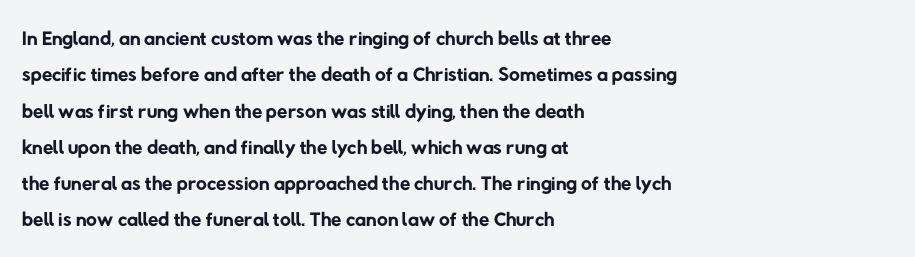
Q: Is the text bold? A: No.
Q: Is the typeface a serif or a sans-serif typeface? A: Sans-serif.
Q: Is the text underlined? A: No.
Q: How is the paragraph aligned? A: Left-aligned.
Q: Is the spacing between letters normal or unusually wide? A: Normal.
Q: Width (condensed, normal, or wide)? A: Normal.
Q: Stroke contrast? A: Low.
Q: x-height? A: Medium.
Q: Monospaced? A: No.
